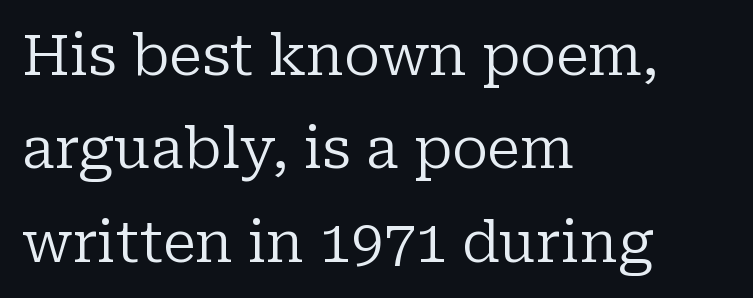
{"serif": "yes", "italic": "no", "bold": "no", "weight": "regular", "width": "normal", "stroke_contrast": "low", "x_height": "medium", "monospaced": "no", "underline": "no", "align": "left", "line_spacing": "normal", "line_spacing_ratio": 1.64, "letter_spacing": "normal", "letter_spacing_em": 0.0, "glyph_px": 57}
